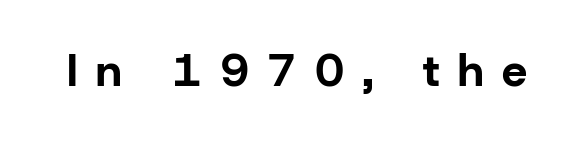
The image shows 45 px bold sans-serif type, upright; set unusually wide letter spacing (+0.41 em), not underlined; low stroke contrast and a medium x-height.
